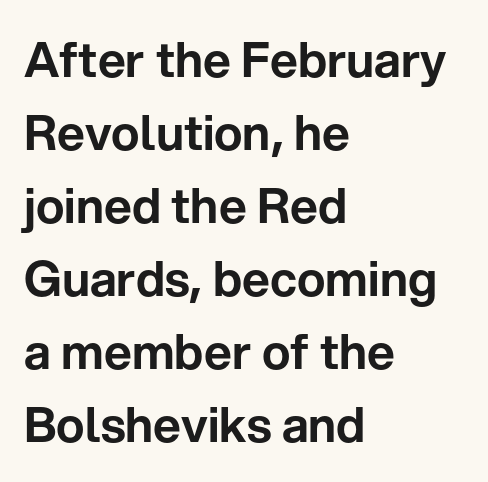
{"serif": "no", "italic": "no", "width": "normal", "stroke_contrast": "low", "x_height": "medium", "monospaced": "no", "underline": "no", "align": "left", "line_spacing": "normal", "line_spacing_ratio": 1.52, "letter_spacing": "normal", "letter_spacing_em": 0.0, "glyph_px": 48}
